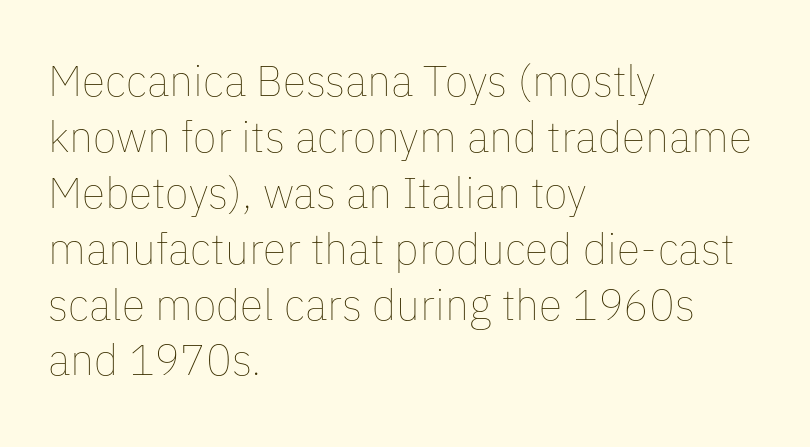
Q: Is the text bold? A: No.
Q: Is the text italic (slanted)? A: No, it is upright.
Q: Is the text underlined? A: No.
Q: How is the paragraph aligned? A: Left-aligned.
Q: Is the spacing between letters normal or unusually wide? A: Normal.
Q: Is the spacing between lines tight, normal or loose? A: Normal.
Q: Width (condensed, normal, or wide)? A: Normal.
Q: Stroke contrast? A: Low.
Q: x-height? A: Medium.
Q: Monospaced? A: No.
